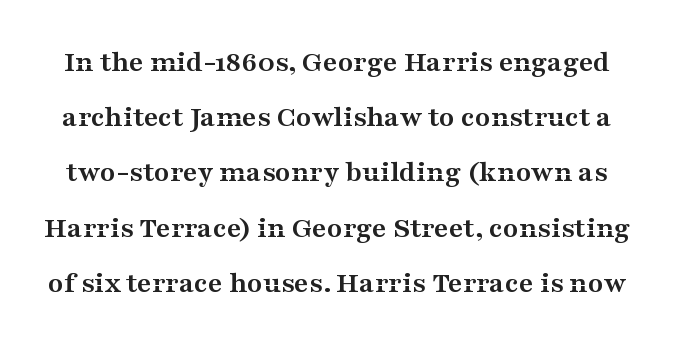
Every letter is thick-stroked: bold, no question. The area under the type is left untouched. What stands out about the letter spacing? Nothing — it is the standard amount. When letters stand straight like this, we call the style roman or upright. Here the designer chose a conventional face with non-uniform glyph widths. Unlike a clean sans, this face finishes its strokes with serifs.
